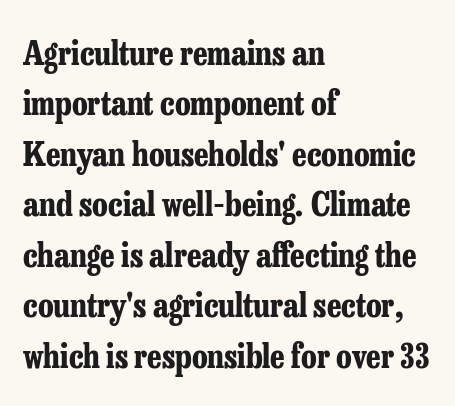
Q: Is the text bold? A: Yes.
Q: Is the text italic (slanted)? A: No, it is upright.
Q: Is the typeface a serif or a sans-serif typeface? A: Serif.
Q: Is the text underlined? A: No.
Q: How is the paragraph aligned? A: Left-aligned.
Q: Is the spacing between letters normal or unusually wide? A: Normal.
Q: Is the spacing between lines tight, normal or loose? A: Normal.
Q: Width (condensed, normal, or wide)? A: Condensed.
Q: Stroke contrast? A: Low.
Q: x-height? A: Medium.
Q: Monospaced? A: No.
